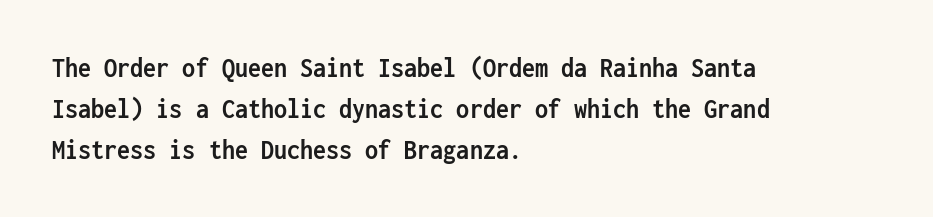
The rag falls on the right side of this text block. You could call the tracking neutral — neither tight nor loose. The passage shown is emphatically bold. The line-height multiplier appears to be the usual default. Nope, no serifs anywhere on these letters. Clear beneath every line of the passage.
